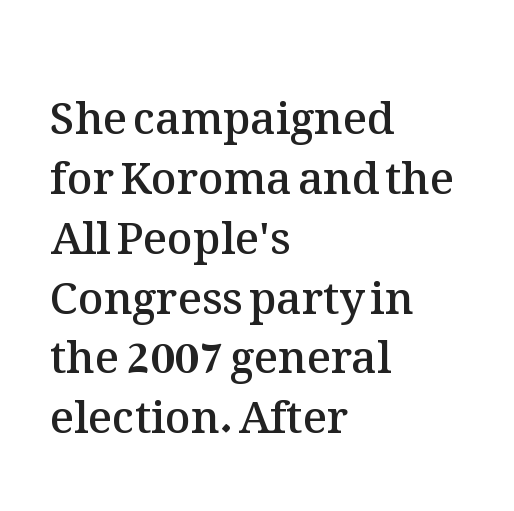
The image shows 44 px semibold type, upright; set left-aligned, normal line spacing (1.36x), normal letter spacing, not underlined; medium stroke contrast and a medium x-height.
